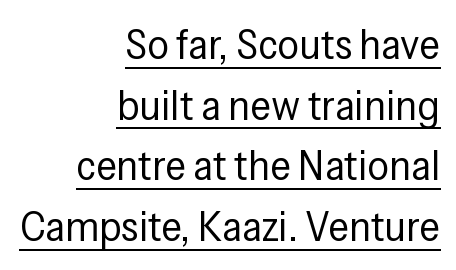
{"serif": "no", "italic": "no", "bold": "no", "weight": "regular", "width": "condensed", "stroke_contrast": "low", "x_height": "medium", "monospaced": "no", "underline": "yes", "align": "right", "line_spacing": "normal", "line_spacing_ratio": 1.41, "letter_spacing": "normal", "letter_spacing_em": 0.0, "glyph_px": 43}
